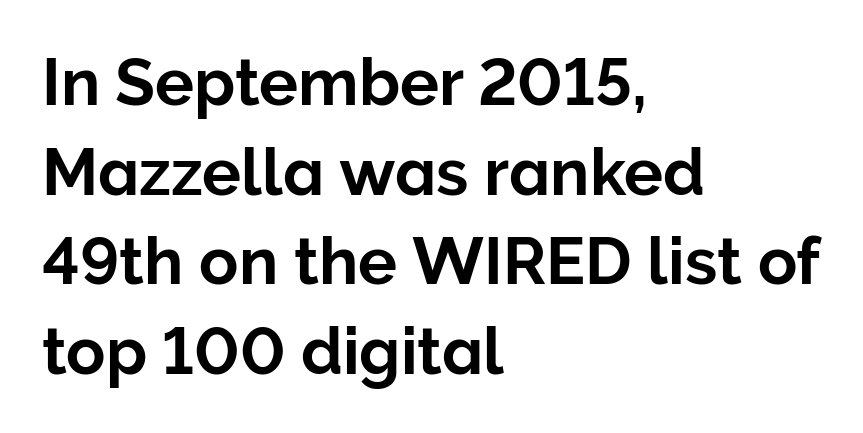
{"serif": "no", "italic": "no", "width": "normal", "stroke_contrast": "low", "x_height": "medium", "monospaced": "no", "underline": "no", "align": "left", "line_spacing": "normal", "line_spacing_ratio": 1.38, "letter_spacing": "normal", "letter_spacing_em": 0.0, "glyph_px": 65}
